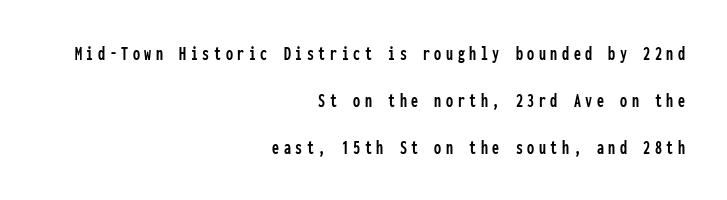
The image shows 20 px text type, upright; set right-aligned, loose line spacing (2.35x), unusually wide letter spacing (+0.23 em), not underlined.
